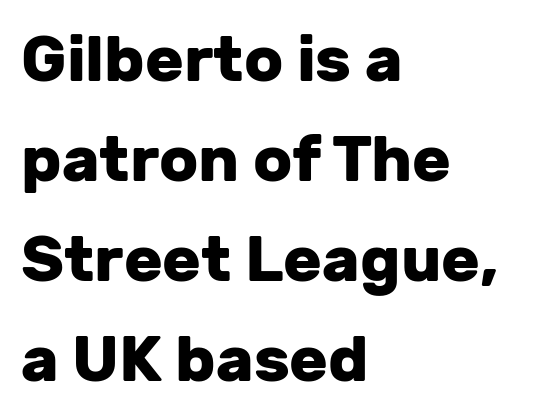
{"serif": "no", "italic": "no", "bold": "yes", "weight": "heavy", "width": "normal", "stroke_contrast": "low", "x_height": "medium", "monospaced": "no", "underline": "no", "align": "left", "line_spacing": "normal", "line_spacing_ratio": 1.56, "letter_spacing": "normal", "letter_spacing_em": 0.0, "glyph_px": 64}
